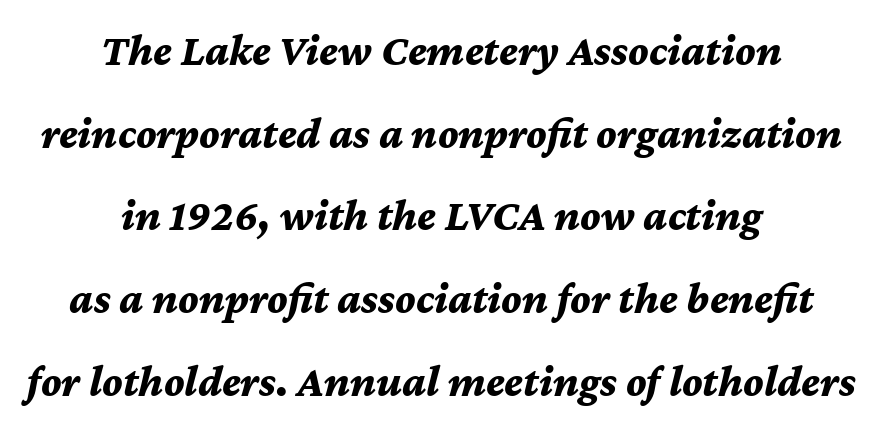
Glance below the letters and you will spot only blank space. Bold? Absolutely — the strokes are thick and heavy. The face used here is proportionally spaced, like ordinary book or web type. You could call the tracking neutral — neither tight nor loose. Horizontal alignment here is central, giving a formal, balanced look. Every character sits at an angle, as italics do.
